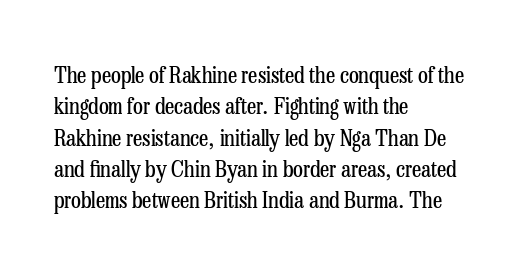
{"italic": "no", "bold": "no", "underline": "no", "align": "left", "line_spacing": "normal", "line_spacing_ratio": 1.36, "letter_spacing": "normal", "letter_spacing_em": 0.0, "glyph_px": 23}
